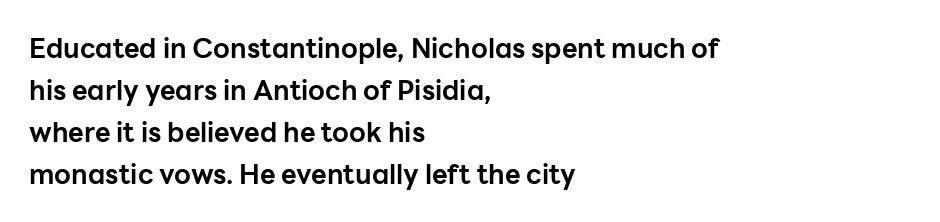
The image shows 27 px bold type, upright; set left-aligned, normal line spacing (1.56x), normal letter spacing, not underlined.
